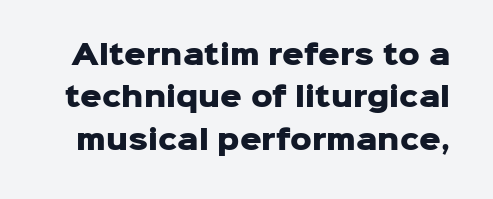
{"italic": "no", "bold": "yes", "underline": "no", "line_spacing": "normal", "line_spacing_ratio": 1.57, "letter_spacing": "normal", "letter_spacing_em": 0.0, "glyph_px": 27}
